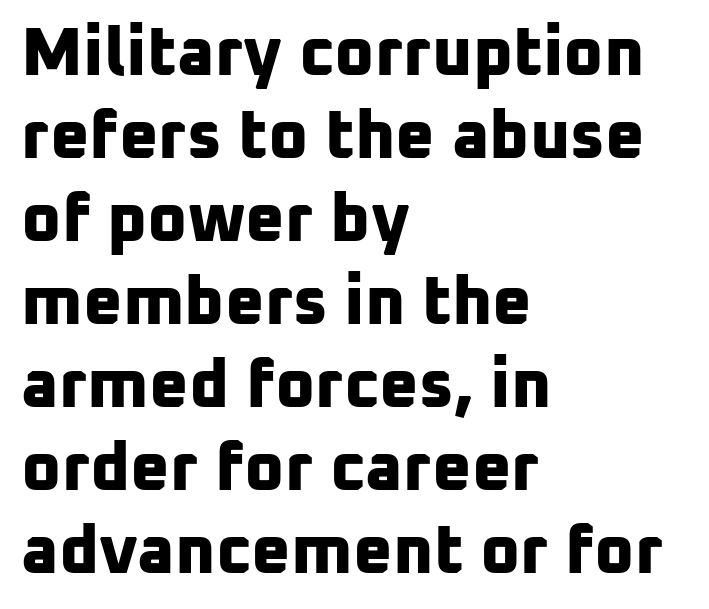
{"serif": "no", "bold": "yes", "weight": "bold", "width": "normal", "stroke_contrast": "low", "x_height": "medium", "monospaced": "no", "underline": "no", "align": "left", "line_spacing_ratio": 1.22, "letter_spacing": "normal", "letter_spacing_em": 0.0, "glyph_px": 68}
